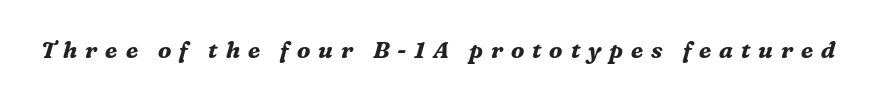
The image shows 23 px bold type, italic (leaning right); set unusually wide letter spacing (+0.34 em), not underlined.
